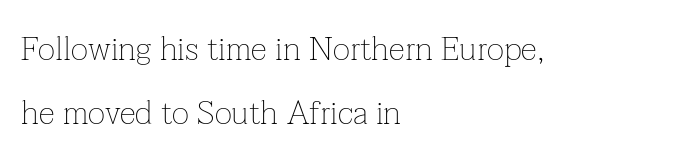
This rendering features lettering with no underline. Is this a fixed-width face? No — the glyphs have proportional, varying widths. A typesetter would call this zero additional tracking. Regarding leading, the lines here are spaced well apart. Observe the serifs anchoring each vertical stroke in this sample.
